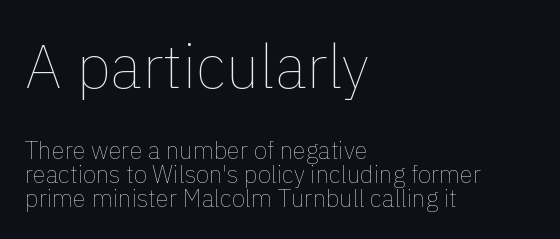
The image shows 61 px thin type, upright; set left-aligned, tight line spacing (0.99x), normal letter spacing, not underlined; the first (top) block is 2.54x larger; a medium x-height.
